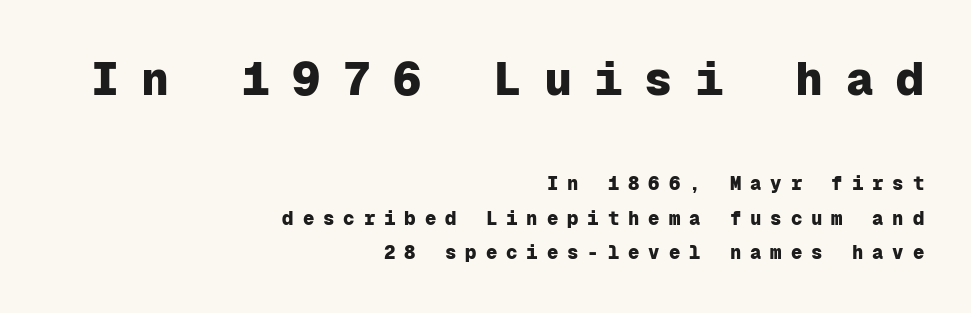
The image shows 47 px heavy sans-serif type, upright, monospaced; set right-aligned, line spacing 1.82x, unusually wide letter spacing (+0.47 em), not underlined; the first (top) block is 2.47x larger; low stroke contrast and a medium x-height.
